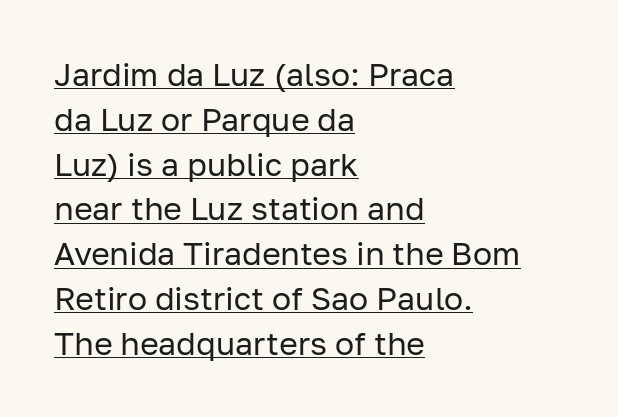
Q: Is the text bold? A: No.
Q: Is the text italic (slanted)? A: No, it is upright.
Q: Is the typeface a serif or a sans-serif typeface? A: Sans-serif.
Q: Is the text underlined? A: Yes.
Q: How is the paragraph aligned? A: Left-aligned.
Q: Is the spacing between letters normal or unusually wide? A: Normal.
Q: Is the spacing between lines tight, normal or loose? A: Normal.
Q: Width (condensed, normal, or wide)? A: Normal.
Q: Stroke contrast? A: Low.
Q: x-height? A: Medium.
Q: Monospaced? A: No.
